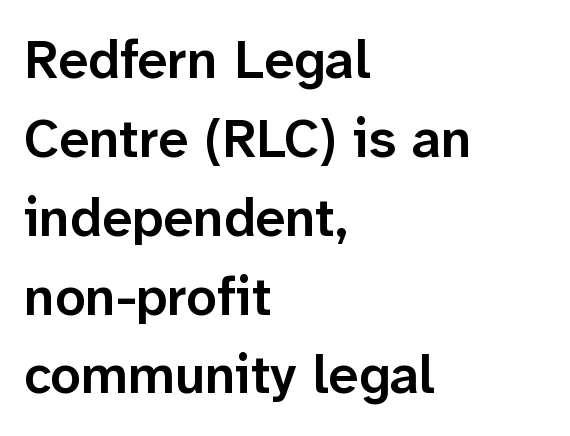
The image shows 54 px semibold sans-serif type, upright; set left-aligned, normal line spacing (1.46x), normal letter spacing, not underlined; low stroke contrast and a medium x-height.
